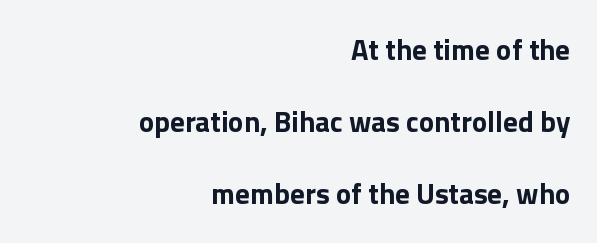
In terms of letterspacing, this is plain default setting. The rendering anchors every line to the right-hand side. Looks like regular typesetting: each glyph gets only the width it needs. Upright lettering throughout. Quick note: underline off. Weight check: bold — yes, fully.
